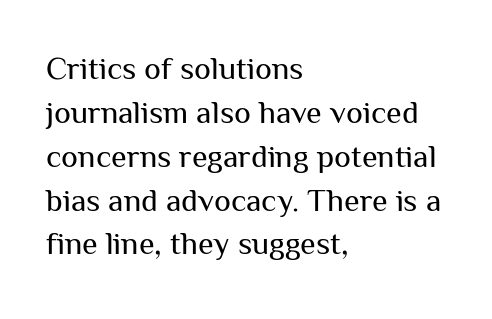
Q: Is the text bold? A: No.
Q: Is the text italic (slanted)? A: No, it is upright.
Q: Is the typeface a serif or a sans-serif typeface? A: Sans-serif.
Q: Is the text underlined? A: No.
Q: How is the paragraph aligned? A: Left-aligned.
Q: Is the spacing between letters normal or unusually wide? A: Normal.
Q: Is the spacing between lines tight, normal or loose? A: Normal.
Q: Width (condensed, normal, or wide)? A: Normal.
Q: Stroke contrast? A: Medium.
Q: x-height? A: Medium.
Q: Monospaced? A: No.
